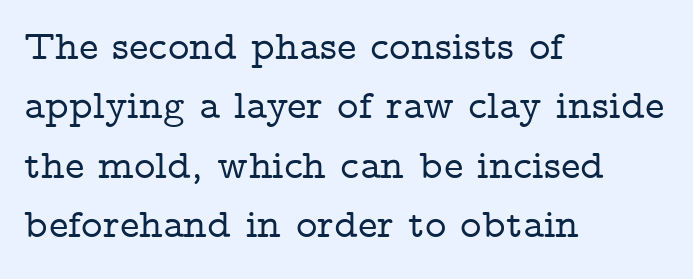
Character widths vary here, with narrow letters taking less room than wide ones. Has an underline been added? It has not. If you measured baseline to baseline, you'd find a middling distance. The font's upright variant was chosen for this text. Caption: standard tracking, unaltered.
